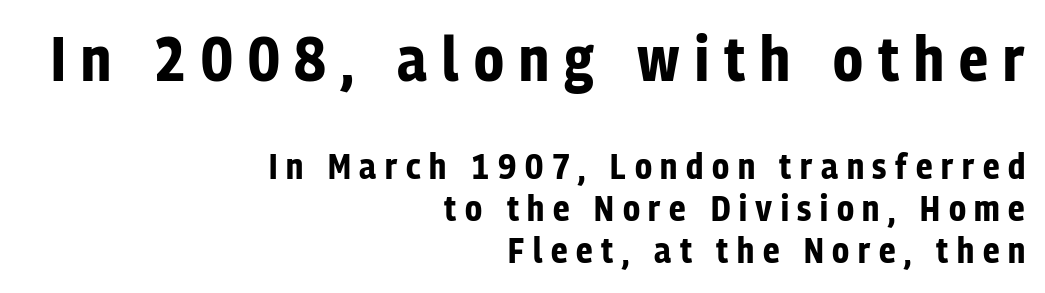
The sample has been set heavy, in full bold. Leftover space on each line is placed entirely before the opening word. The type family on display is of the sans-serif kind. The first block has been scaled up relative to the second.
